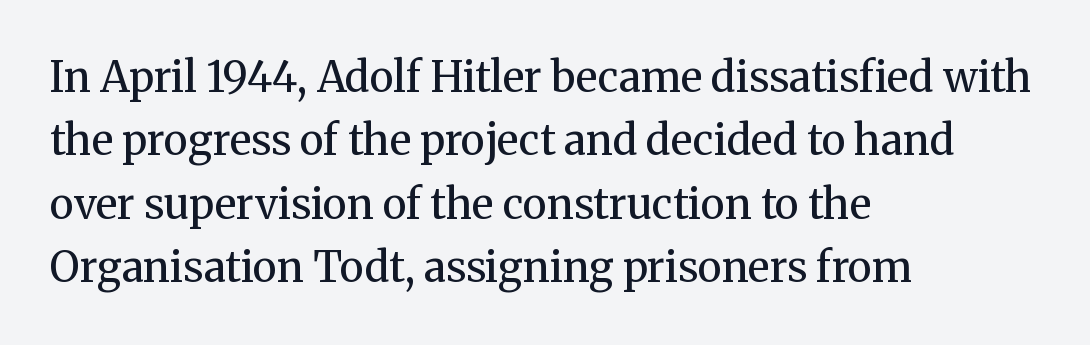
Underlining? Definitely not there. Character widths vary here, with narrow letters taking less room than wide ones. No extra tracking has been applied to these lines. Rendered with straight, roman letterforms.
